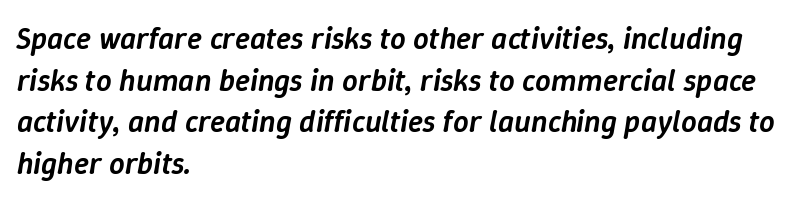
Q: Is the text bold? A: Semi-bold.
Q: Is the text italic (slanted)? A: Yes, it leans right by about 9 degrees.
Q: Is the text underlined? A: No.
Q: How is the paragraph aligned? A: Left-aligned.
Q: Is the spacing between letters normal or unusually wide? A: Normal.
Q: Is the spacing between lines tight, normal or loose? A: Normal.
Q: Width (condensed, normal, or wide)? A: Normal.
Q: Stroke contrast? A: Low.
Q: x-height? A: Medium.
Q: Monospaced? A: No.
